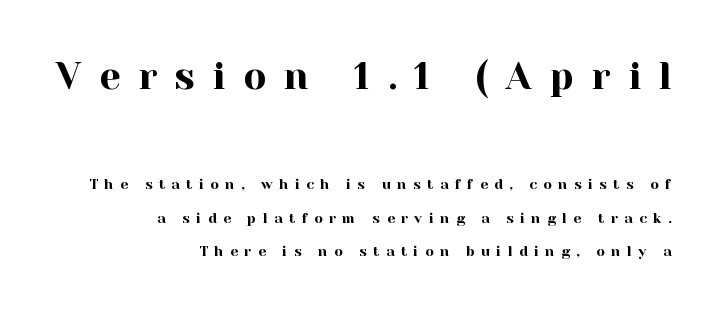
Tracking here is generous; glyphs stand well apart from one another. Each new line begins a long way beneath the previous one. Quick note: not italic, upright. Is this a fixed-width face? No — the glyphs have proportional, varying widths. The space beneath each line is pristine and unruled.
